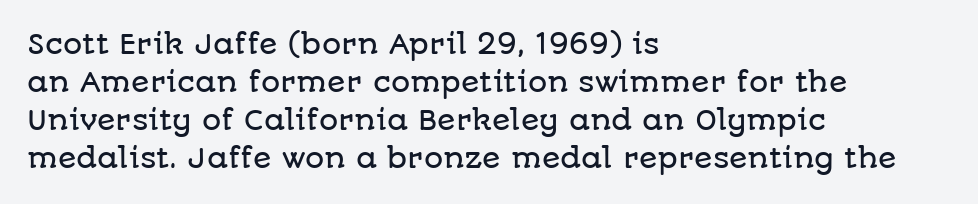
Every stem runs plumb, perpendicular to the baseline. No extra tracking has been applied to these lines. Students, observe: this is what conventionally led text looks like. The rendering anchors every line to the left-hand side. Just letters on the line, the space beneath them empty.
